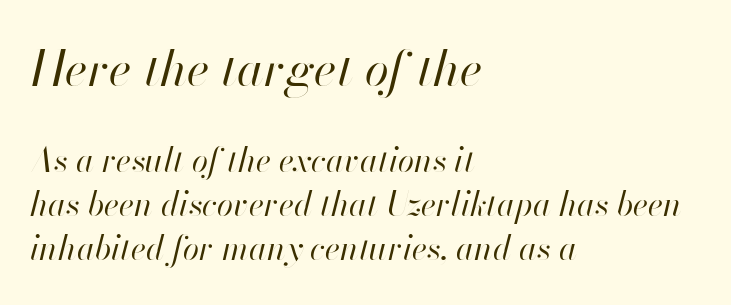
Q: Is the text bold? A: No.
Q: Is the text italic (slanted)? A: Yes, it leans right by about 13 degrees.
Q: Is the text underlined? A: No.
Q: How is the paragraph aligned? A: Left-aligned.
Q: Is the spacing between letters normal or unusually wide? A: Normal.
Q: Is the spacing between lines tight, normal or loose? A: Normal.
Q: Which block of text is set in a larger size, the first (top) or the second (bottom)? A: The first (top) one.
Q: Width (condensed, normal, or wide)? A: Normal.
Q: Stroke contrast? A: High.
Q: x-height? A: Small.
Q: Monospaced? A: No.
